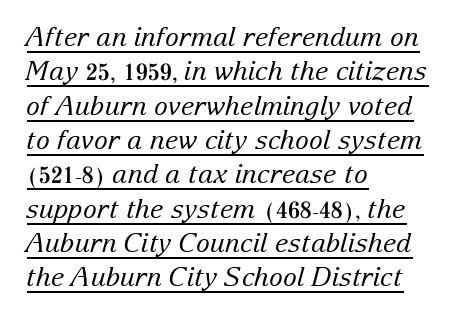
Q: Is the text bold? A: No.
Q: Is the text italic (slanted)? A: Yes, it leans right by about 15 degrees.
Q: Is the text underlined? A: Yes.
Q: How is the paragraph aligned? A: Left-aligned.
Q: Is the spacing between letters normal or unusually wide? A: Normal.
Q: Is the spacing between lines tight, normal or loose? A: Normal.
